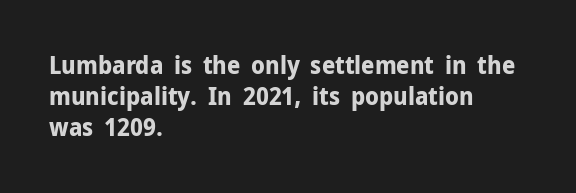
The image shows 24 px bold type, upright; set left-aligned, normal line spacing (1.29x), normal letter spacing, not underlined.
